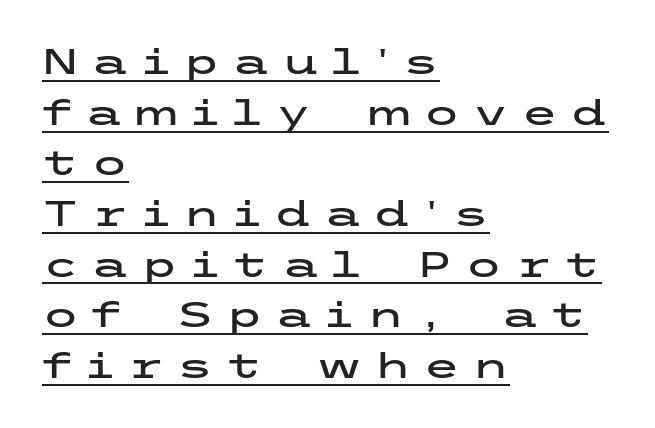
{"serif": "no", "italic": "no", "width": "wide", "stroke_contrast": "low", "x_height": "medium", "underline": "yes", "align": "left", "line_spacing": "normal", "line_spacing_ratio": 1.49, "letter_spacing": "wide", "letter_spacing_em": 0.35, "glyph_px": 34}
